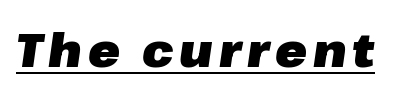
{"italic": "yes", "lean": "right", "slant_degrees": 8, "bold": "yes", "weight": "heavy", "width": "normal", "stroke_contrast": "low", "x_height": "medium", "monospaced": "no", "underline": "yes", "glyph_px": 47}
